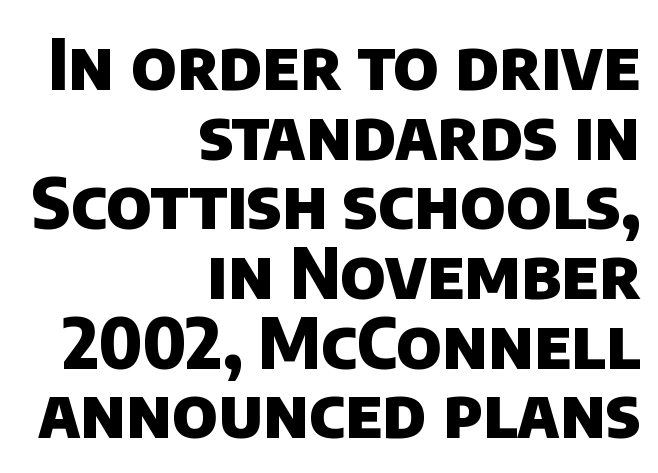
Q: Is the text bold? A: Yes.
Q: Is the typeface a serif or a sans-serif typeface? A: Sans-serif.
Q: Is the text underlined? A: No.
Q: How is the paragraph aligned? A: Right-aligned.
Q: Is the spacing between letters normal or unusually wide? A: Normal.
Q: Is the spacing between lines tight, normal or loose? A: Tight.
Q: Width (condensed, normal, or wide)? A: Normal.
Q: Stroke contrast? A: Low.
Q: x-height? A: Large.
Q: Monospaced? A: No.
